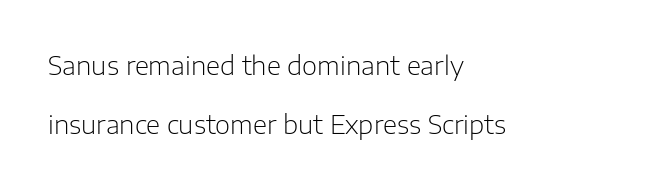
{"italic": "no", "bold": "no", "underline": "no", "align": "left", "line_spacing": "loose", "line_spacing_ratio": 2.27, "letter_spacing": "normal", "letter_spacing_em": 0.0, "glyph_px": 26}
